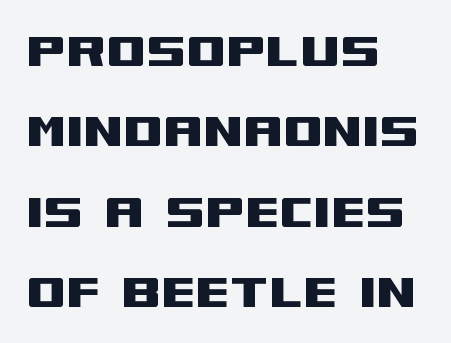
{"serif": "no", "italic": "no", "width": "wide", "stroke_contrast": "medium", "x_height": "large", "monospaced": "no", "underline": "no", "align": "left", "line_spacing": "normal", "line_spacing_ratio": 1.41, "letter_spacing": "normal", "letter_spacing_em": 0.0, "glyph_px": 57}
